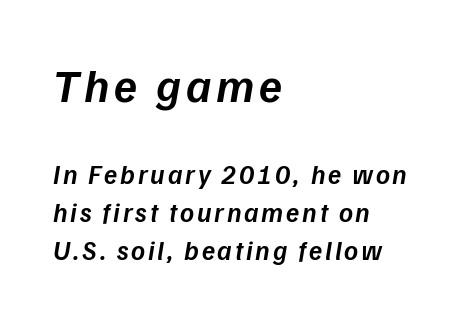
Just letters on the line, the space beneath them empty. Does the weight exceed regular? Yes, but only to semibold. Is the lower block the larger one? No — the upper block carries the bigger type. Here the designer chose a conventional face with non-uniform glyph widths. Notice how the passage keeps a crisp vertical edge on the left only. The passage shown leans; its letterforms are oblique.
